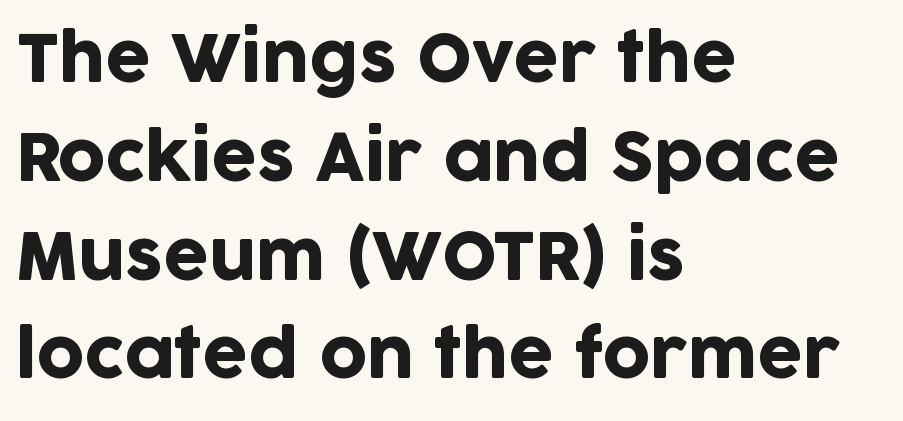
{"serif": "no", "italic": "no", "width": "normal", "stroke_contrast": "low", "x_height": "large", "monospaced": "no", "underline": "no", "align": "left", "line_spacing": "normal", "line_spacing_ratio": 1.52, "letter_spacing": "normal", "letter_spacing_em": 0.0, "glyph_px": 65}
